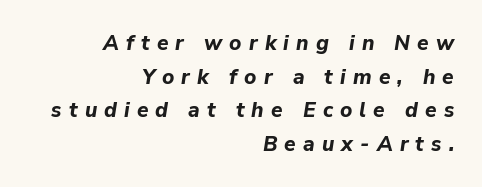
Q: Is the text bold? A: Yes.
Q: Is the text italic (slanted)? A: Yes, it leans right by about 9 degrees.
Q: Is the text underlined? A: No.
Q: How is the paragraph aligned? A: Right-aligned.
Q: Is the spacing between letters normal or unusually wide? A: Unusually wide.
Q: Is the spacing between lines tight, normal or loose? A: Normal.
